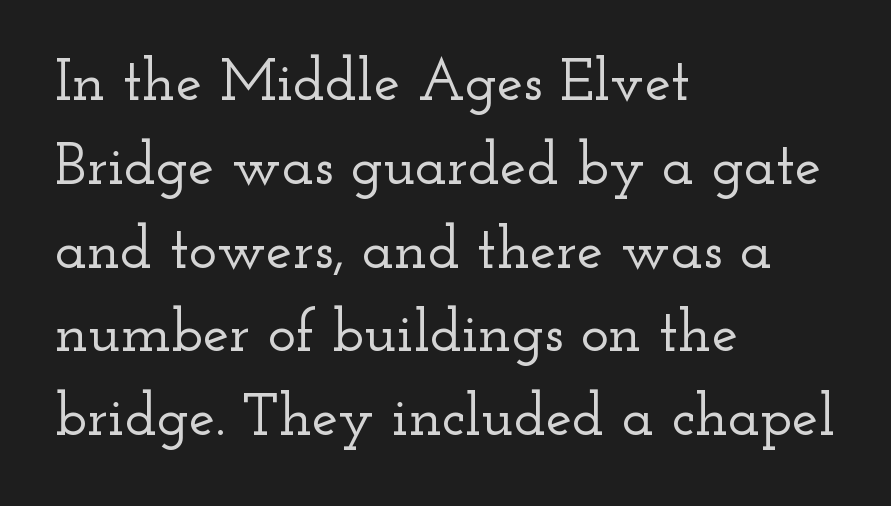
{"serif": "yes", "italic": "no", "width": "wide", "stroke_contrast": "low", "x_height": "small", "monospaced": "no", "underline": "no", "align": "left", "line_spacing": "normal", "line_spacing_ratio": 1.42, "letter_spacing": "normal", "letter_spacing_em": 0.0, "glyph_px": 59}
